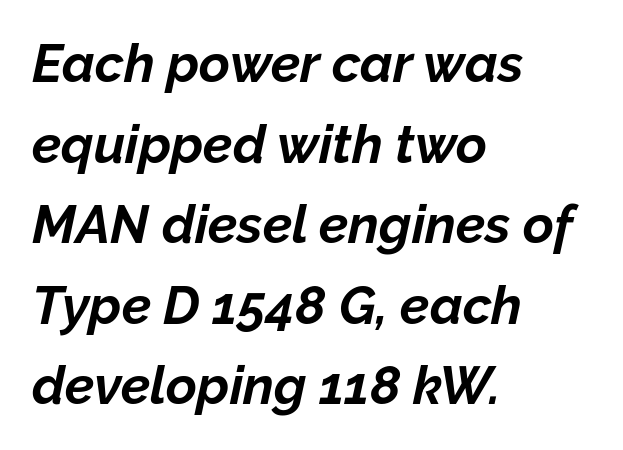
Q: Is the text bold? A: Yes.
Q: Is the text italic (slanted)? A: Yes, it leans right by about 12 degrees.
Q: Is the text underlined? A: No.
Q: How is the paragraph aligned? A: Left-aligned.
Q: Is the spacing between letters normal or unusually wide? A: Normal.
Q: Is the spacing between lines tight, normal or loose? A: Normal.
Q: Width (condensed, normal, or wide)? A: Normal.
Q: Stroke contrast? A: Low.
Q: x-height? A: Medium.
Q: Monospaced? A: No.
